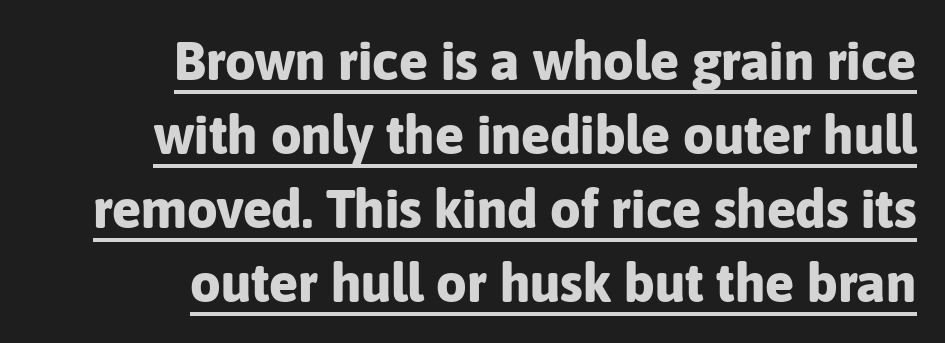
{"serif": "no", "italic": "no", "bold": "yes", "weight": "bold", "width": "normal", "stroke_contrast": "low", "x_height": "medium", "monospaced": "no", "underline": "yes", "align": "right", "line_spacing": "normal", "line_spacing_ratio": 1.37, "letter_spacing": "normal", "letter_spacing_em": 0.0, "glyph_px": 54}
